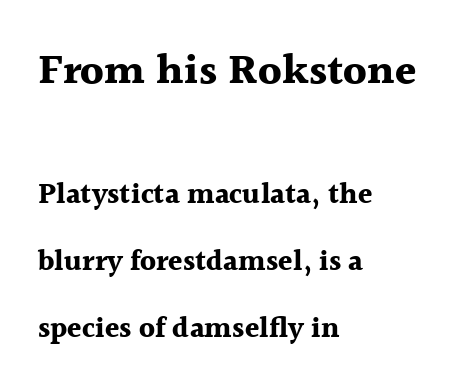
Bare-footed words on every line. How are the letters spaced? Ordinarily, with no added tracking. I'd call this a serif setting — the letters wear small feet. The first block has been scaled up relative to the second.
